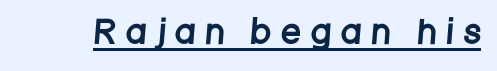
Q: Is the typeface a serif or a sans-serif typeface? A: Sans-serif.
Q: Is the text underlined? A: Yes.
Q: Is the spacing between letters normal or unusually wide? A: Unusually wide.
Q: Width (condensed, normal, or wide)? A: Condensed.
Q: Stroke contrast? A: Low.
Q: x-height? A: Large.
Q: Monospaced? A: No.
